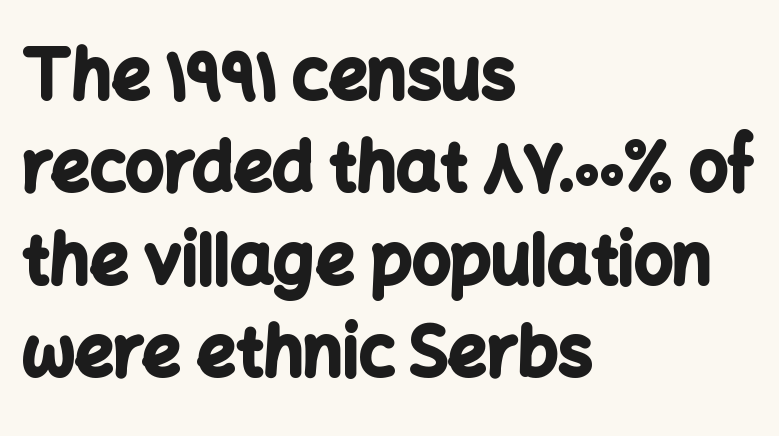
Q: Is the text bold? A: Yes.
Q: Is the text italic (slanted)? A: No, it is upright.
Q: Is the typeface a serif or a sans-serif typeface? A: Sans-serif.
Q: Is the text underlined? A: No.
Q: How is the paragraph aligned? A: Left-aligned.
Q: Is the spacing between letters normal or unusually wide? A: Normal.
Q: Is the spacing between lines tight, normal or loose? A: Normal.
Q: Width (condensed, normal, or wide)? A: Normal.
Q: Stroke contrast? A: Low.
Q: x-height? A: Medium.
Q: Monospaced? A: No.
